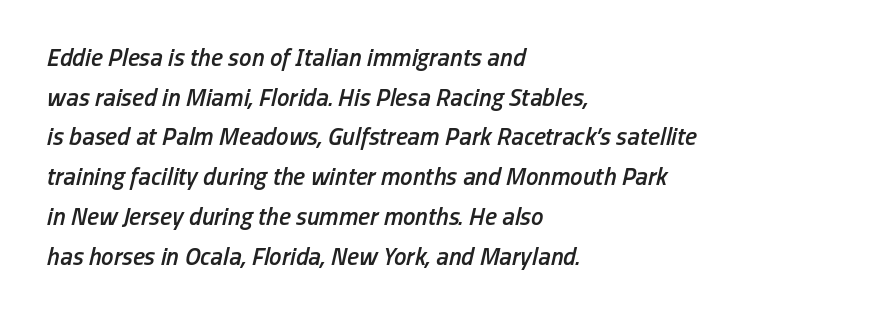
The image shows 25 px text type, italic (leaning right); set left-aligned, normal line spacing (1.59x), normal letter spacing, not underlined.
